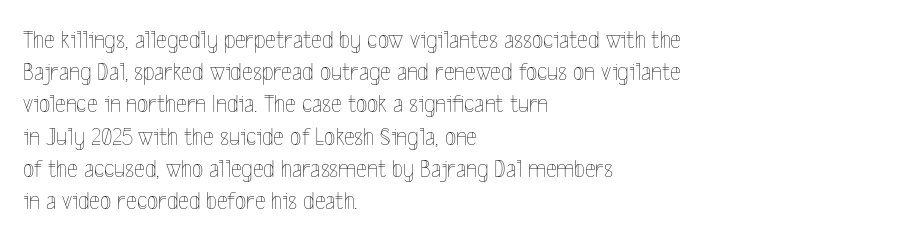
Q: Is the text bold? A: No.
Q: Is the text italic (slanted)? A: No, it is upright.
Q: Is the text underlined? A: No.
Q: How is the paragraph aligned? A: Left-aligned.
Q: Is the spacing between letters normal or unusually wide? A: Normal.
